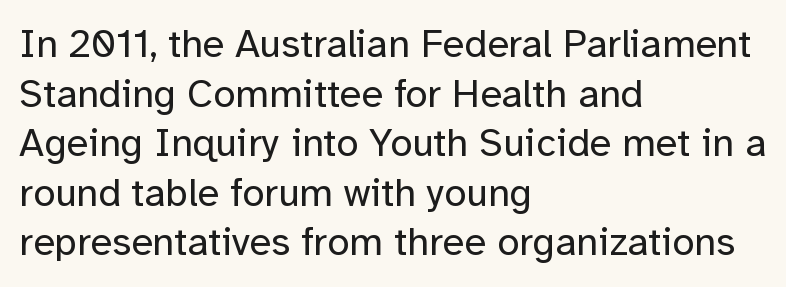
The glyphs in this specimen are sans serif. Think standard paragraph weight, or any step lighter than that. Tracking value appears to be zero — textbook default spacing. Note the varied advance widths — an 'i' is clearly narrower than an 'm'.
